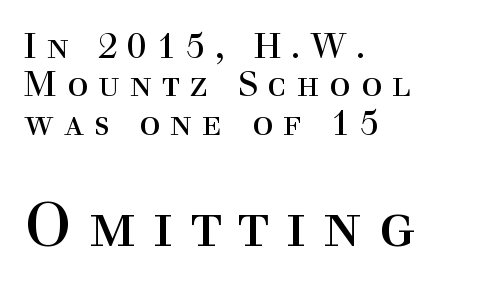
Q: Is the text bold? A: No.
Q: Is the text italic (slanted)? A: No, it is upright.
Q: Is the typeface a serif or a sans-serif typeface? A: Serif.
Q: Is the text underlined? A: No.
Q: How is the paragraph aligned? A: Left-aligned.
Q: Is the spacing between letters normal or unusually wide? A: Unusually wide.
Q: Is the spacing between lines tight, normal or loose? A: Tight.
Q: Which block of text is set in a larger size, the first (top) or the second (bottom)? A: The second (bottom) one.
Q: Width (condensed, normal, or wide)? A: Normal.
Q: x-height? A: Medium.
Q: Monospaced? A: No.
